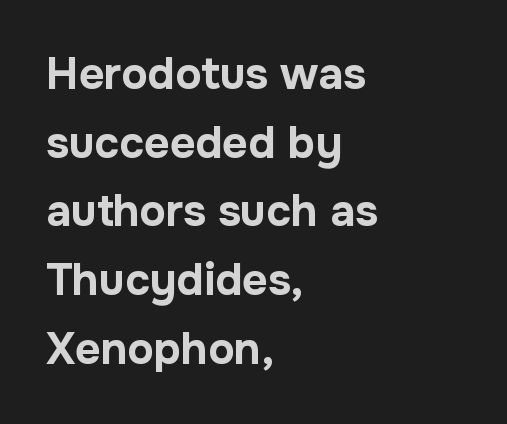
Q: Is the text bold? A: Yes.
Q: Is the text italic (slanted)? A: No, it is upright.
Q: Is the typeface a serif or a sans-serif typeface? A: Sans-serif.
Q: Is the text underlined? A: No.
Q: How is the paragraph aligned? A: Left-aligned.
Q: Is the spacing between letters normal or unusually wide? A: Normal.
Q: Is the spacing between lines tight, normal or loose? A: Normal.
Q: Width (condensed, normal, or wide)? A: Normal.
Q: Stroke contrast? A: Low.
Q: x-height? A: Medium.
Q: Monospaced? A: No.
